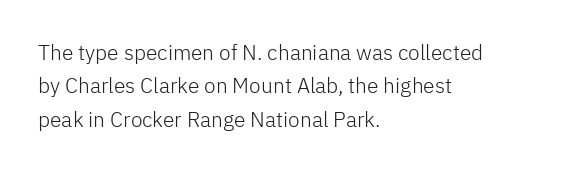
The image shows 21 px text type, upright; set left-aligned, normal line spacing (1.59x), normal letter spacing, not underlined.
